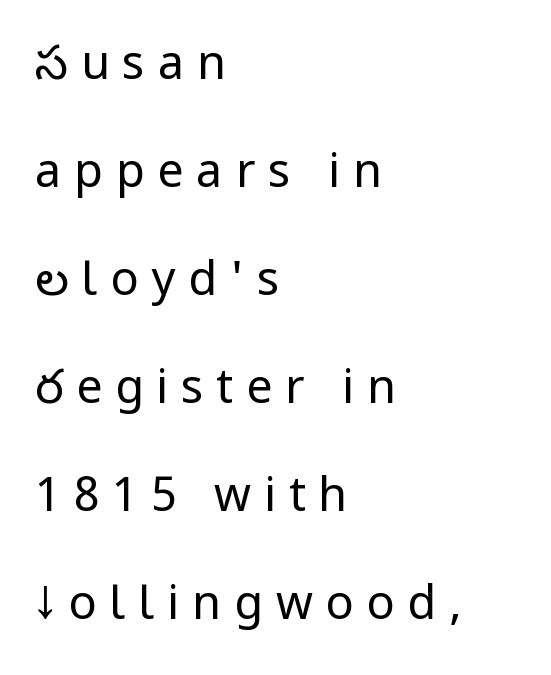
The image shows 47 px regular-weight, condensed sans-serif type, upright; set left-aligned, loose line spacing (2.3x), unusually wide letter spacing (+0.27 em), not underlined; low stroke contrast.
